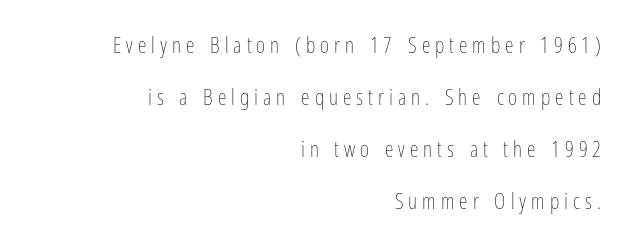
Vertically, the passage feels expansive, rows floating well apart. Bold? No — there's no thickening of the strokes. Short note: letters widely spaced. This is roman type, the default non-slanted kind. Line endings align vertically; line beginnings do not.
